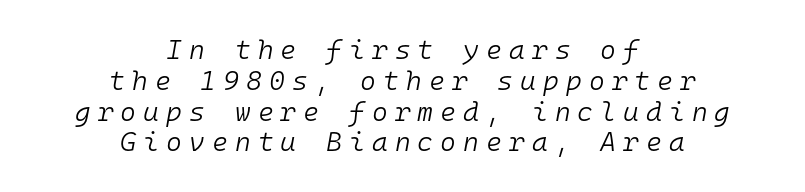
{"italic": "yes", "lean": "right", "slant_degrees": 10, "bold": "no", "underline": "no", "align": "center", "line_spacing": "tight", "line_spacing_ratio": 1.14, "letter_spacing": "wide", "letter_spacing_em": 0.26, "glyph_px": 27}
